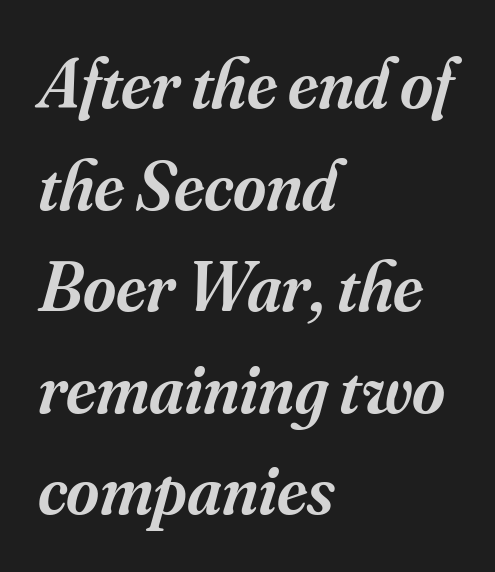
Q: Is the text bold? A: Semi-bold.
Q: Is the text italic (slanted)? A: Yes, it leans right by about 16 degrees.
Q: Is the typeface a serif or a sans-serif typeface? A: Serif.
Q: Is the text underlined? A: No.
Q: How is the paragraph aligned? A: Left-aligned.
Q: Is the spacing between letters normal or unusually wide? A: Normal.
Q: Is the spacing between lines tight, normal or loose? A: Normal.
Q: Width (condensed, normal, or wide)? A: Normal.
Q: Stroke contrast? A: Medium.
Q: x-height? A: Small.
Q: Monospaced? A: No.
